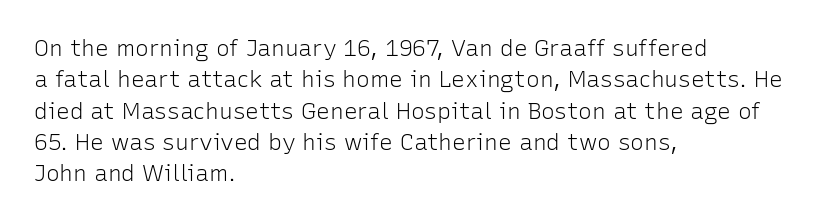
The image shows 23 px text type, upright; set left-aligned, normal line spacing (1.36x), normal letter spacing, not underlined.
